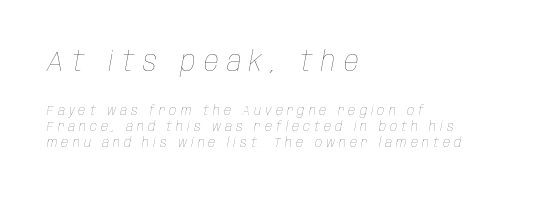
The image shows 29 px thin, condensed type, italic (leaning right); set left-aligned, tight line spacing (1.14x), unusually wide letter spacing (+0.29 em), not underlined; the first (top) block is 2.07x larger; low stroke contrast and a large x-height.
